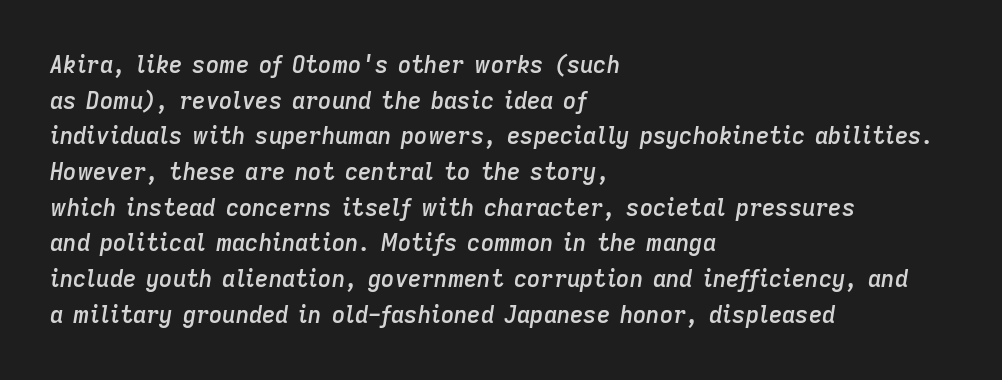
The image shows 23 px text type, italic (leaning right); set left-aligned, normal line spacing (1.55x), normal letter spacing, not underlined.
